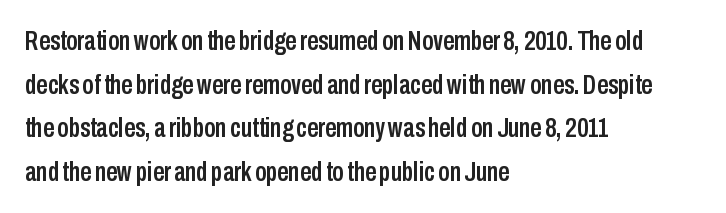
The image shows 28 px condensed sans-serif type, upright; set left-aligned, normal line spacing (1.56x), normal letter spacing, not underlined; low stroke contrast and a medium x-height.
